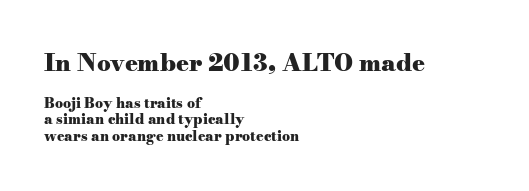
The image shows 24 px bold type, upright; set left-aligned, line spacing 1.18x, normal letter spacing, not underlined; the first (top) block is 1.71x larger.
